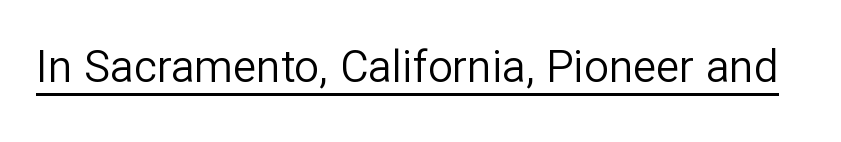
This rendering leaves character spacing at its baseline value. Posture: straight, roman, zero tilt. Somebody hit Ctrl+U on this one — the words are underlined. This sample has the flowing, uneven cadence of proportional lettering. The cut favours lightness, reaching ordinary text weight at its darkest. Examine the stroke ends and you'll find no serifs.
